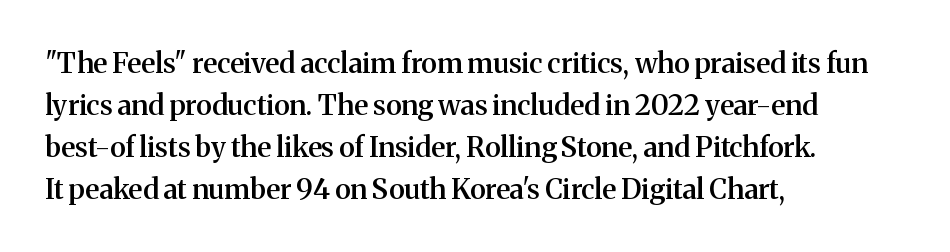
Q: Is the text bold? A: Semi-bold.
Q: Is the text italic (slanted)? A: No, it is upright.
Q: Is the typeface a serif or a sans-serif typeface? A: Serif.
Q: Is the text underlined? A: No.
Q: How is the paragraph aligned? A: Left-aligned.
Q: Is the spacing between letters normal or unusually wide? A: Normal.
Q: Is the spacing between lines tight, normal or loose? A: Normal.
Q: Width (condensed, normal, or wide)? A: Normal.
Q: Stroke contrast? A: Medium.
Q: x-height? A: Medium.
Q: Monospaced? A: No.
